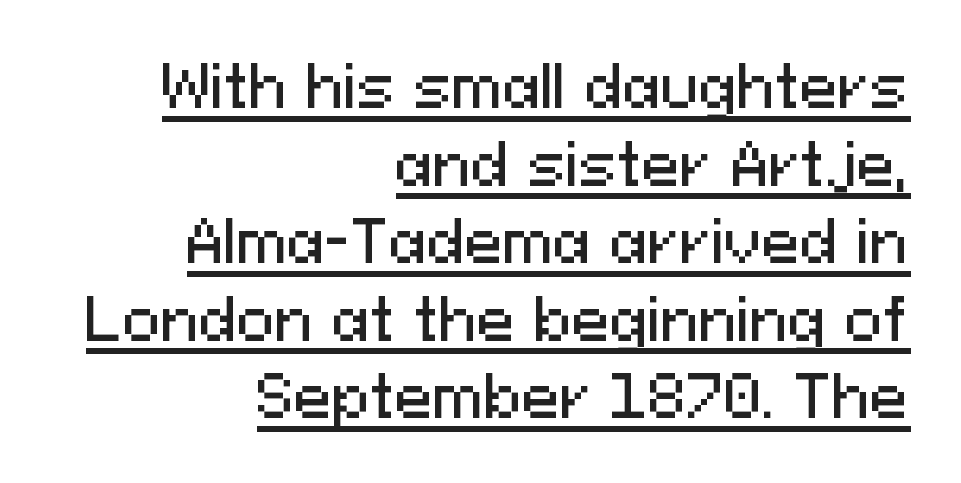
Q: Is the text italic (slanted)? A: No, it is upright.
Q: Is the typeface a serif or a sans-serif typeface? A: Sans-serif.
Q: Is the text underlined? A: Yes.
Q: How is the paragraph aligned? A: Right-aligned.
Q: Is the spacing between letters normal or unusually wide? A: Normal.
Q: Is the spacing between lines tight, normal or loose? A: Normal.
Q: Width (condensed, normal, or wide)? A: Normal.
Q: Stroke contrast? A: Medium.
Q: x-height? A: Medium.
Q: Monospaced? A: No.
